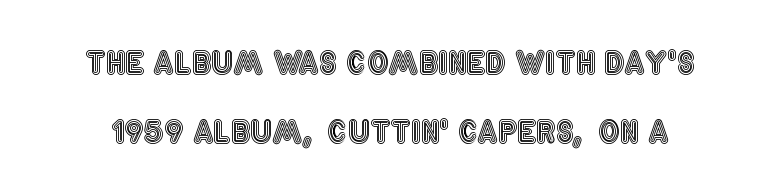
{"italic": "no", "width": "condensed", "x_height": "large", "monospaced": "no", "underline": "no", "line_spacing": "loose", "line_spacing_ratio": 2.3, "letter_spacing": "normal", "letter_spacing_em": 0.0, "glyph_px": 30}
